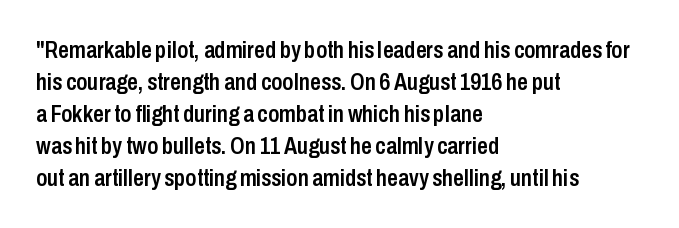
The image shows 24 px text type, upright; set left-aligned, normal line spacing (1.33x), normal letter spacing, not underlined.
